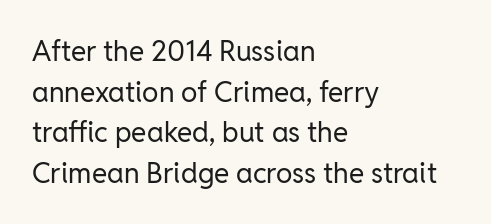
The image shows 28 px regular-weight sans-serif type, upright; set left-aligned, normal line spacing (1.45x), normal letter spacing, not underlined; low stroke contrast and a medium x-height.
